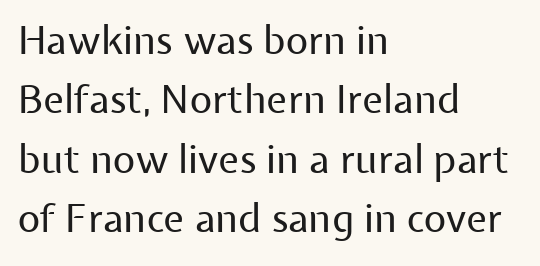
Letters have the restrained weight of plain body copy at most. Grotesque or geometric, the face here clearly has no serifs. Think of a printed novel: that variable character pitch is what you see here. This is roman type, the default non-slanted kind.
